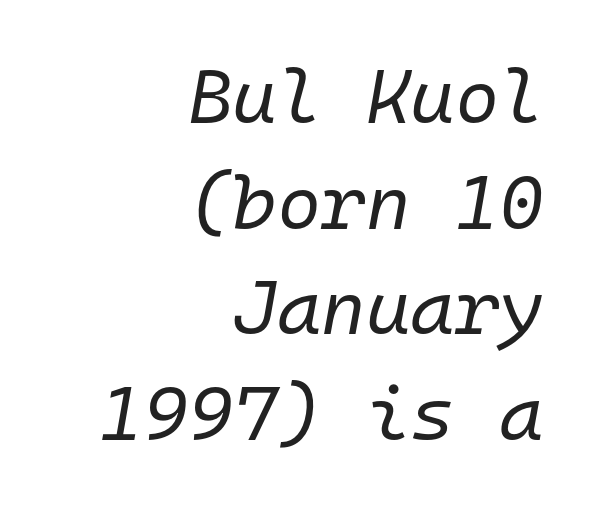
Q: Is the text bold? A: No.
Q: Is the text italic (slanted)? A: Yes, it leans right by about 10 degrees.
Q: Is the text underlined? A: No.
Q: How is the paragraph aligned? A: Right-aligned.
Q: Is the spacing between letters normal or unusually wide? A: Normal.
Q: Is the spacing between lines tight, normal or loose? A: Normal.
Q: Width (condensed, normal, or wide)? A: Normal.
Q: Stroke contrast? A: Low.
Q: x-height? A: Medium.
Q: Monospaced? A: Yes.
